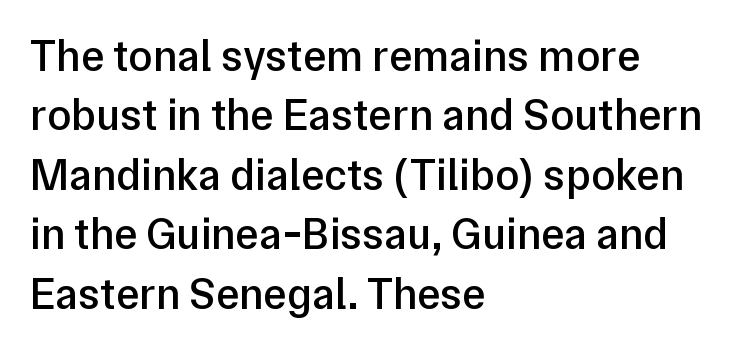
Q: Is the text bold? A: Semi-bold.
Q: Is the text italic (slanted)? A: No, it is upright.
Q: Is the typeface a serif or a sans-serif typeface? A: Sans-serif.
Q: Is the text underlined? A: No.
Q: How is the paragraph aligned? A: Left-aligned.
Q: Is the spacing between letters normal or unusually wide? A: Normal.
Q: Is the spacing between lines tight, normal or loose? A: Normal.
Q: Width (condensed, normal, or wide)? A: Normal.
Q: Stroke contrast? A: Low.
Q: x-height? A: Medium.
Q: Monospaced? A: No.
